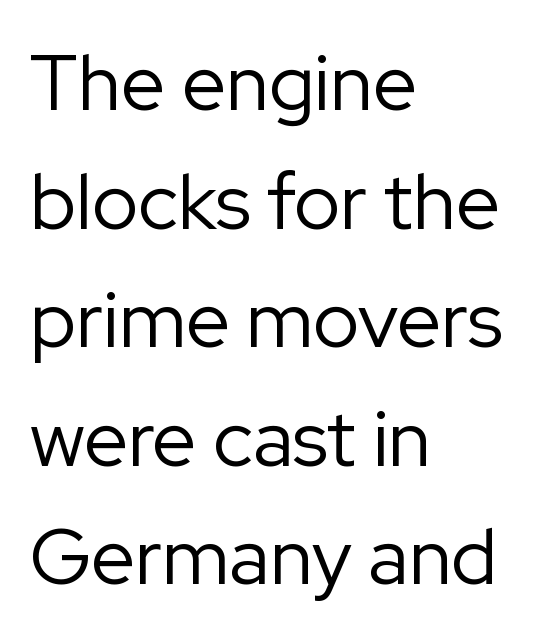
{"serif": "no", "italic": "no", "bold": "no", "weight": "regular", "width": "normal", "stroke_contrast": "low", "x_height": "medium", "monospaced": "no", "underline": "no", "align": "left", "line_spacing": "normal", "line_spacing_ratio": 1.52, "letter_spacing": "normal", "letter_spacing_em": 0.0, "glyph_px": 78}
